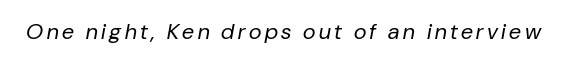
The image shows 22 px text type, italic (leaning right); set not underlined.
